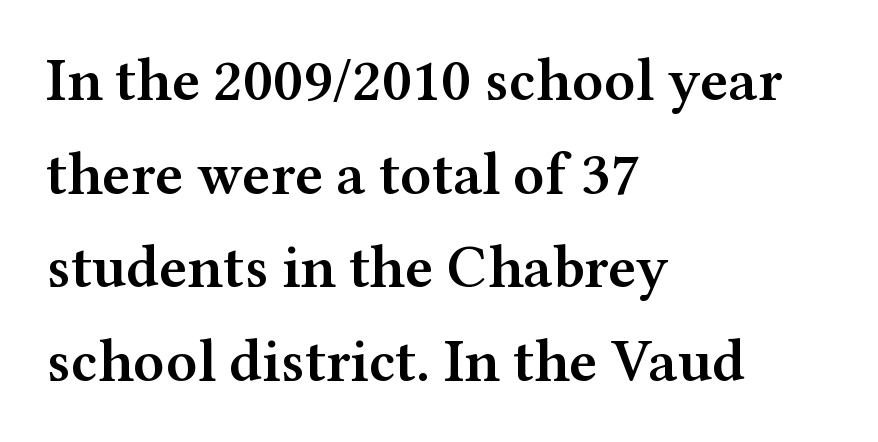
Little horizontal feet cap the strokes, marking this as serif type. A student would call this left alignment; a typographer would say flush left, rag right. Each new line begins a customary step beneath the previous one. The sample has been set in demibold, a notch under bold. A typesetter would call this proportional, since set widths differ per character.
